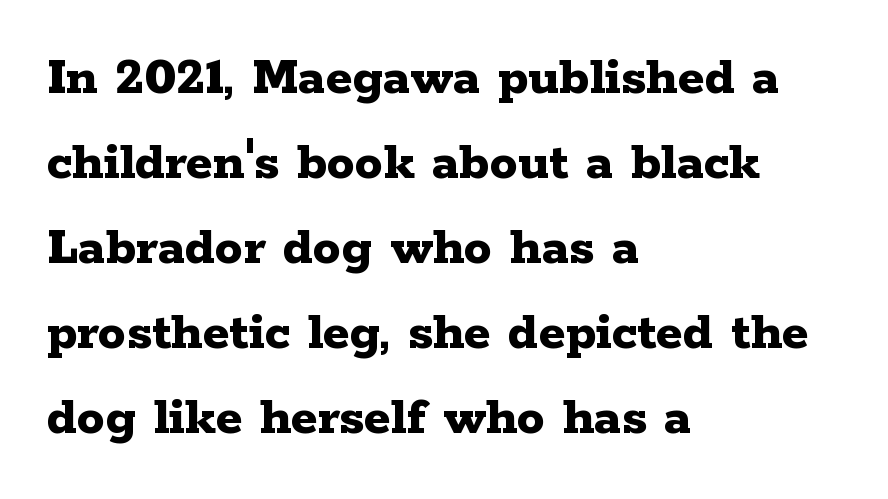
Q: Is the text bold? A: Yes.
Q: Is the text italic (slanted)? A: No, it is upright.
Q: Is the typeface a serif or a sans-serif typeface? A: Serif.
Q: Is the text underlined? A: No.
Q: How is the paragraph aligned? A: Left-aligned.
Q: Is the spacing between letters normal or unusually wide? A: Normal.
Q: Is the spacing between lines tight, normal or loose? A: Normal.
Q: Width (condensed, normal, or wide)? A: Wide.
Q: Stroke contrast? A: Low.
Q: x-height? A: Medium.
Q: Monospaced? A: No.
